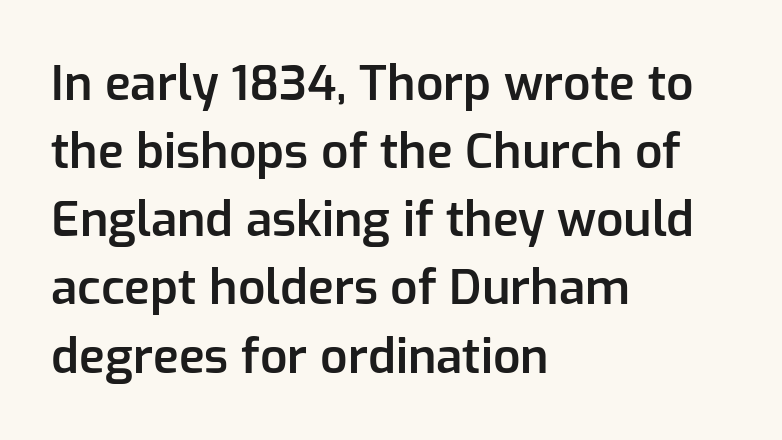
{"serif": "no", "italic": "no", "bold": "semi", "weight": "semibold", "width": "normal", "stroke_contrast": "low", "x_height": "medium", "monospaced": "no", "underline": "no", "align": "left", "line_spacing": "normal", "line_spacing_ratio": 1.42, "letter_spacing": "normal", "letter_spacing_em": 0.0, "glyph_px": 48}
